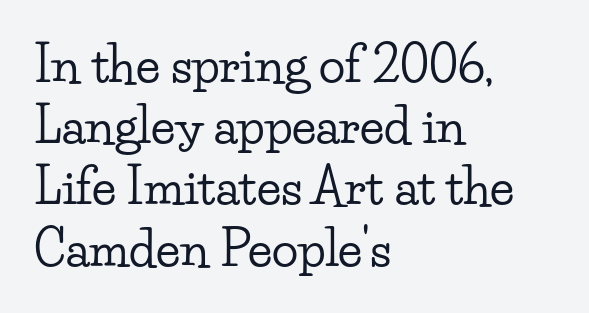
The image shows 49 px wide serif type, upright; set left-aligned, normal line spacing (1.25x), normal letter spacing, not underlined; low stroke contrast and a small x-height.
